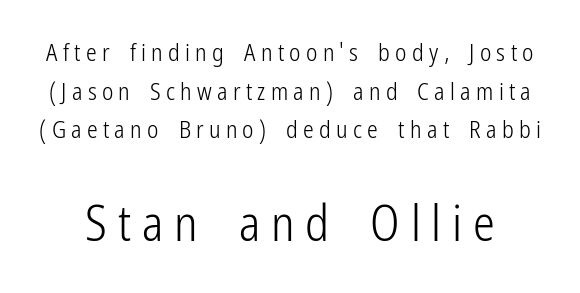
Q: Is the text bold? A: No.
Q: Is the text italic (slanted)? A: No, it is upright.
Q: Is the typeface a serif or a sans-serif typeface? A: Sans-serif.
Q: Is the text underlined? A: No.
Q: Is the spacing between letters normal or unusually wide? A: Unusually wide.
Q: Is the spacing between lines tight, normal or loose? A: Normal.
Q: Which block of text is set in a larger size, the first (top) or the second (bottom)? A: The second (bottom) one.
Q: Width (condensed, normal, or wide)? A: Condensed.
Q: Stroke contrast? A: Low.
Q: x-height? A: Medium.
Q: Monospaced? A: No.
